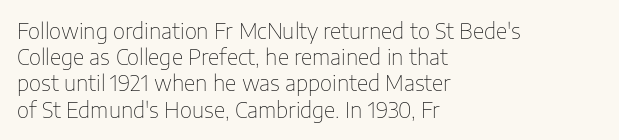
Q: Is the text bold? A: No.
Q: Is the text italic (slanted)? A: No, it is upright.
Q: Is the text underlined? A: No.
Q: How is the paragraph aligned? A: Left-aligned.
Q: Is the spacing between letters normal or unusually wide? A: Normal.
Q: Is the spacing between lines tight, normal or loose? A: Normal.
